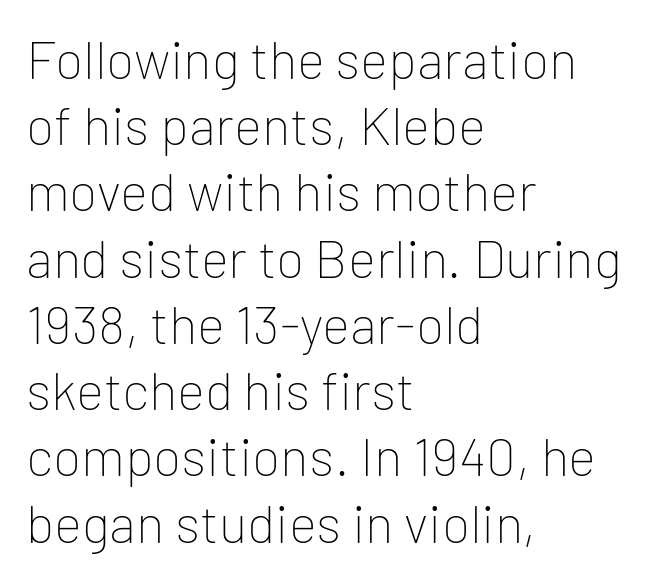
Q: Is the text bold? A: No.
Q: Is the text italic (slanted)? A: No, it is upright.
Q: Is the typeface a serif or a sans-serif typeface? A: Sans-serif.
Q: Is the text underlined? A: No.
Q: How is the paragraph aligned? A: Left-aligned.
Q: Is the spacing between letters normal or unusually wide? A: Normal.
Q: Is the spacing between lines tight, normal or loose? A: Normal.
Q: Width (condensed, normal, or wide)? A: Normal.
Q: Stroke contrast? A: Low.
Q: x-height? A: Medium.
Q: Monospaced? A: No.
